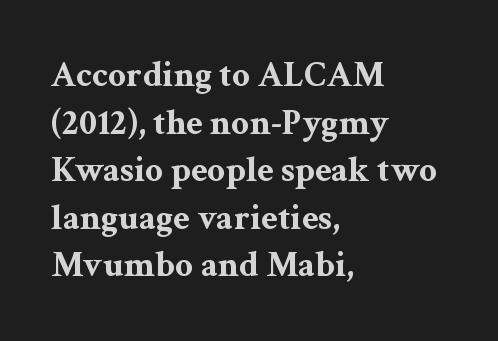
A typesetter would call this proportional, since set widths differ per character. Summary of vertical rhythm: regular, with standard interline spacing. Examine the stroke ends and you'll spot serifs. Letter spacing: default.
